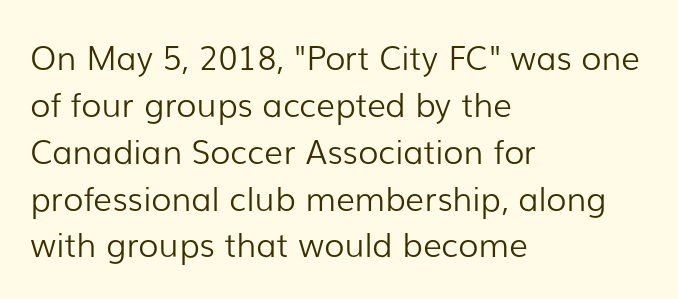
The image shows 33 px light sans-serif type, upright; set left-aligned, normal line spacing (1.42x), normal letter spacing, not underlined; low stroke contrast and a medium x-height.
